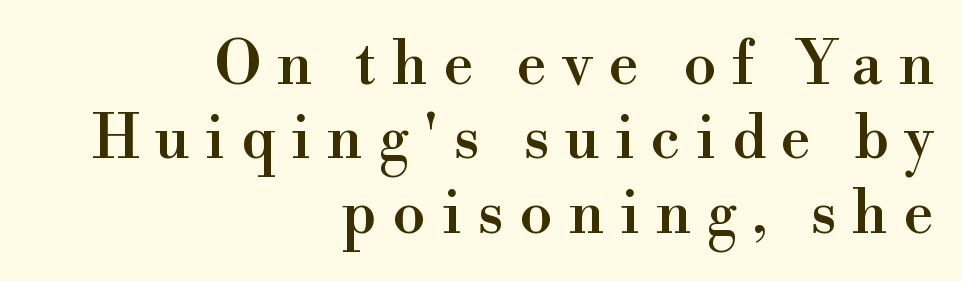
The zone under the glyphs is completely vacant. Short and long lines alike share a common ending point at right. Do the letters lean? They stand straight. Note: serifs present on the glyphs. Letter spacing: wide. The passage shown is typed in a proportional face where columns would drift.
